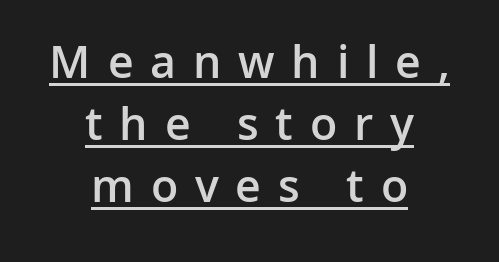
{"serif": "no", "italic": "no", "bold": "semi", "weight": "semibold", "width": "normal", "stroke_contrast": "low", "x_height": "medium", "monospaced": "no", "underline": "yes", "align": "center", "line_spacing": "normal", "line_spacing_ratio": 1.29, "letter_spacing": "wide", "letter_spacing_em": 0.35, "glyph_px": 48}
